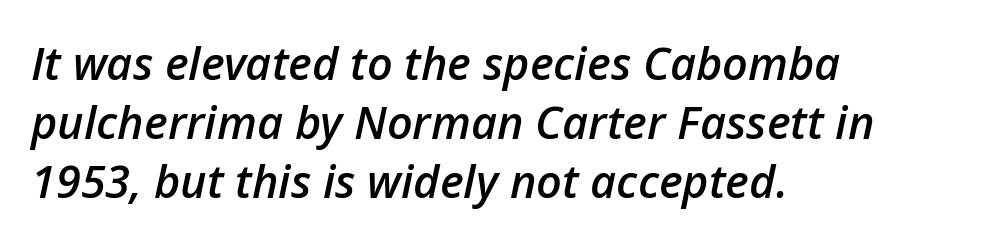
{"italic": "yes", "lean": "right", "slant_degrees": 12, "bold": "semi", "weight": "semibold", "width": "normal", "stroke_contrast": "low", "x_height": "medium", "monospaced": "no", "underline": "no", "align": "left", "line_spacing": "normal", "line_spacing_ratio": 1.31, "letter_spacing": "normal", "letter_spacing_em": 0.0, "glyph_px": 45}
